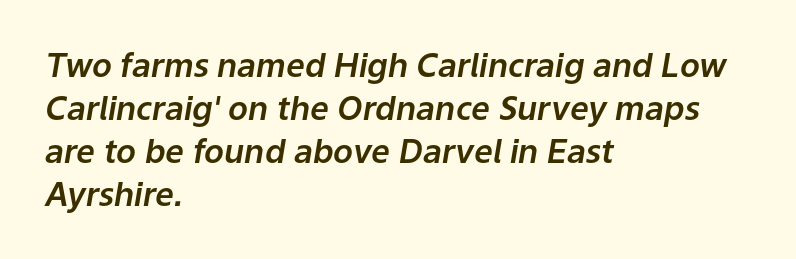
Do the characters align in a grid? No, the font is proportional. Compared with ordinary roman type, these characters are visibly tilted. Leading matches the norm, producing a regular column. Check the space under the baseline: it is left empty. All the whitespace from short lines collects on the right.
